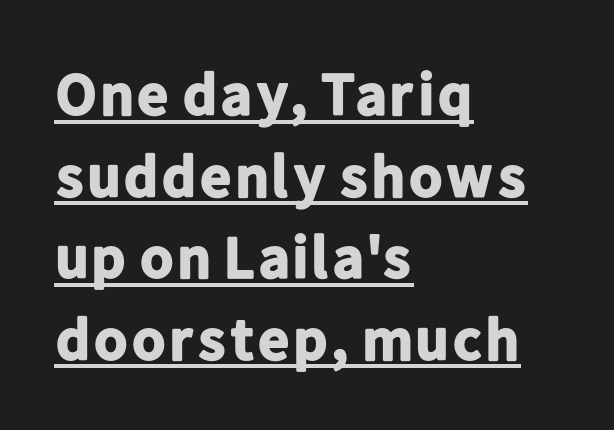
{"serif": "no", "italic": "no", "bold": "yes", "weight": "bold", "width": "normal", "stroke_contrast": "low", "x_height": "medium", "monospaced": "no", "underline": "yes", "align": "left", "line_spacing": "normal", "line_spacing_ratio": 1.36, "letter_spacing": "normal", "letter_spacing_em": 0.0, "glyph_px": 60}
